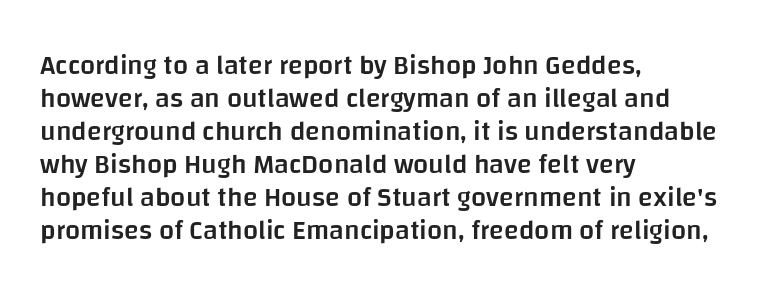
The compositor pushed each line to the left boundary. The space beneath each line is pristine and unruled. Moderately thickened strokes mark this as semibold type. Letter spacing: default. Quick note: not italic, upright.
